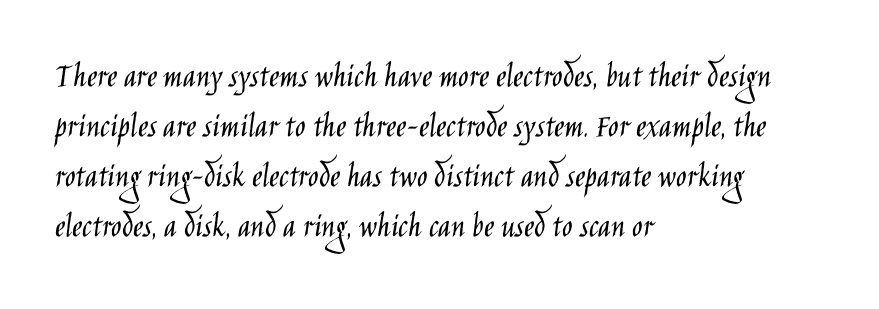
{"serif": "no", "bold": "no", "weight": "light", "width": "condensed", "stroke_contrast": "low", "x_height": "large", "monospaced": "no", "underline": "no", "align": "left", "line_spacing": "normal", "line_spacing_ratio": 1.43, "letter_spacing": "normal", "letter_spacing_em": 0.0, "glyph_px": 35}
